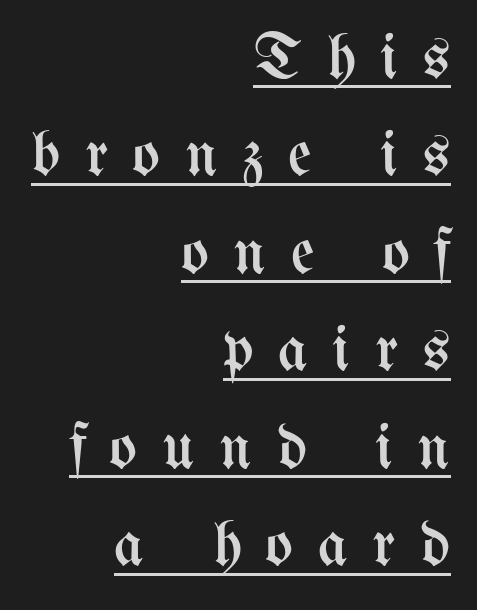
The image shows 65 px regular-weight, condensed type, upright; set right-aligned, normal line spacing (1.5x), unusually wide letter spacing (+0.38 em), underlined; medium stroke contrast and a medium x-height.
